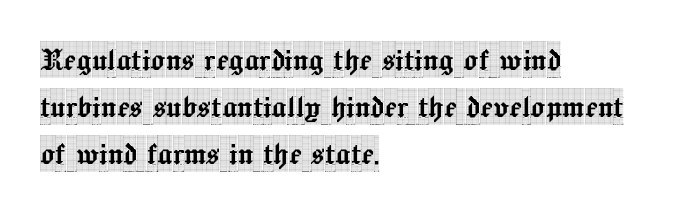
Q: Is the text italic (slanted)? A: No, it is upright.
Q: Is the typeface a serif or a sans-serif typeface? A: Serif.
Q: Is the text underlined? A: No.
Q: How is the paragraph aligned? A: Left-aligned.
Q: Is the spacing between letters normal or unusually wide? A: Normal.
Q: Is the spacing between lines tight, normal or loose? A: Normal.
Q: Width (condensed, normal, or wide)? A: Condensed.
Q: x-height? A: Large.
Q: Monospaced? A: No.
